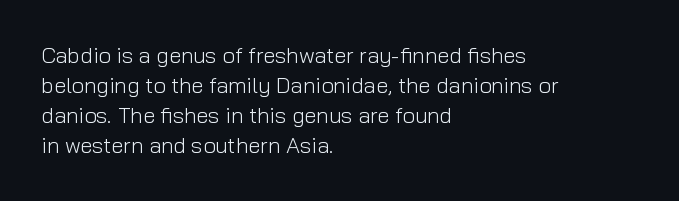
The letterforms sit shoulder to shoulder at normal distance. The space directly below the letters is spotless. Counters stay open thanks to moderate or lighter strokes. The vertical gap from one line to the next is medium. Ascenders rise straight up at ninety degrees. The ragged edge is on the right, which tells us the setting is flush left.
